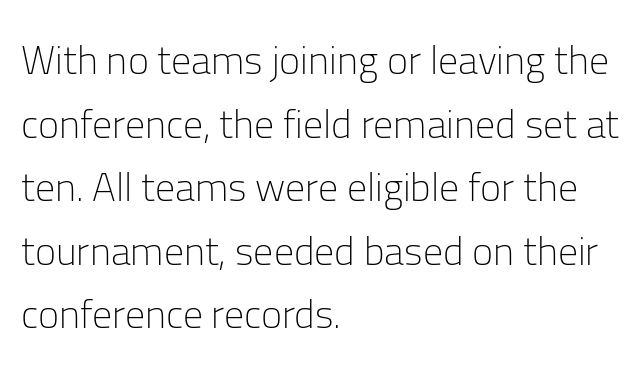
The image shows 40 px light sans-serif type, upright; set left-aligned, normal line spacing (1.59x), normal letter spacing, not underlined; low stroke contrast and a medium x-height.
